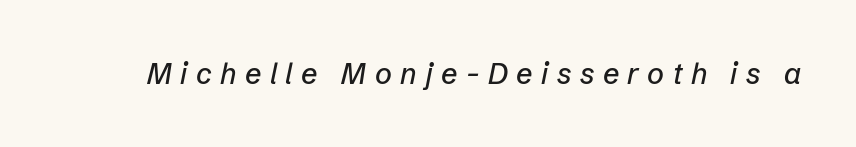
Is this a fixed-width face? No — the glyphs have proportional, varying widths. Rule under the text: the space is simply empty. Emphasis-style slanted type is in use. In terms of letterspacing, this is a distinctly airy, spread setting.
